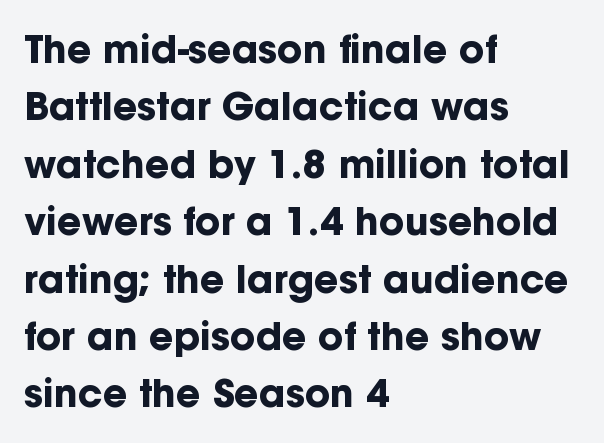
{"serif": "no", "italic": "no", "bold": "yes", "weight": "bold", "width": "normal", "stroke_contrast": "low", "x_height": "medium", "monospaced": "no", "underline": "no", "align": "left", "line_spacing": "normal", "line_spacing_ratio": 1.51, "letter_spacing": "normal", "letter_spacing_em": 0.0, "glyph_px": 38}
